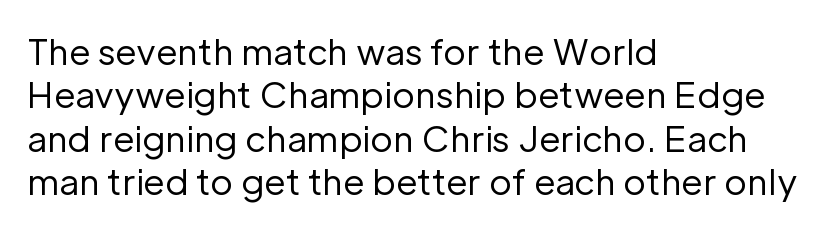
Q: Is the text bold? A: No.
Q: Is the text italic (slanted)? A: No, it is upright.
Q: Is the typeface a serif or a sans-serif typeface? A: Sans-serif.
Q: Is the text underlined? A: No.
Q: How is the paragraph aligned? A: Left-aligned.
Q: Is the spacing between letters normal or unusually wide? A: Normal.
Q: Width (condensed, normal, or wide)? A: Normal.
Q: Stroke contrast? A: Low.
Q: x-height? A: Medium.
Q: Monospaced? A: No.
